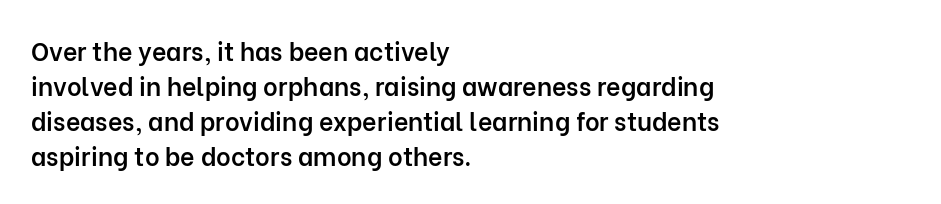
The image shows 25 px text type, upright; set left-aligned, normal line spacing (1.4x), normal letter spacing, not underlined.
